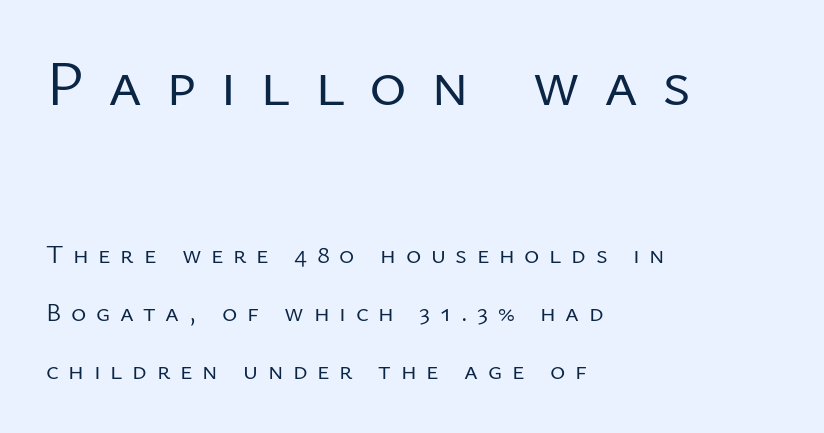
Looks like regular typesetting: each glyph gets only the width it needs. Is the lower block the larger one? No — the upper block carries the bigger type. Counters stay open thanks to moderate or lighter strokes. No feet cap the strokes, marking this as sans-serif type. Words float on clear page, feet unadorned. Vertical spacing — loose.
